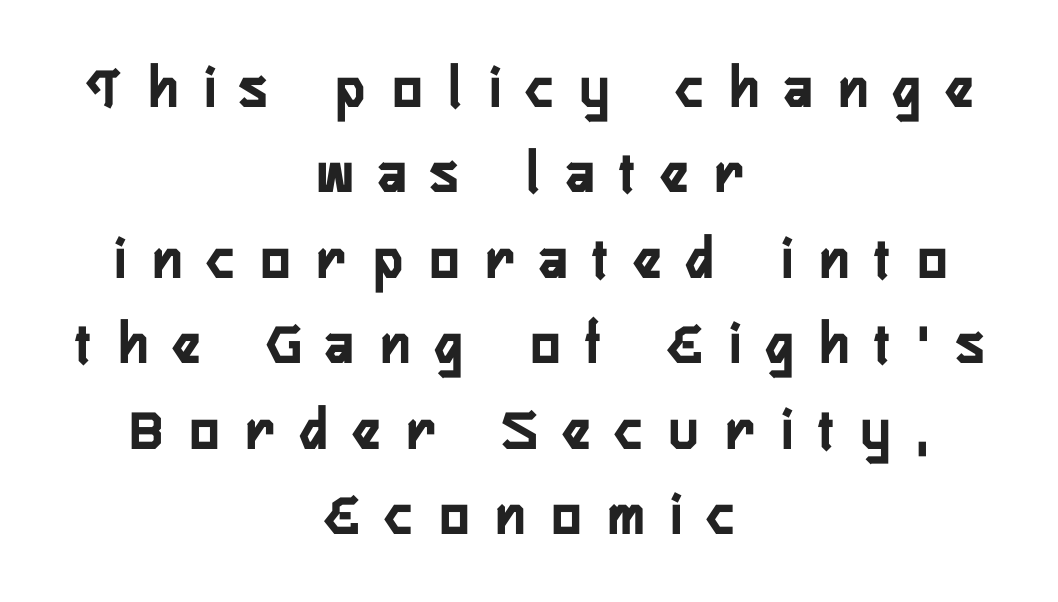
{"serif": "no", "italic": "no", "bold": "yes", "weight": "semibold", "width": "condensed", "stroke_contrast": "low", "x_height": "medium", "monospaced": "no", "underline": "no", "align": "center", "line_spacing": "normal", "line_spacing_ratio": 1.4, "letter_spacing": "wide", "letter_spacing_em": 0.44, "glyph_px": 61}
